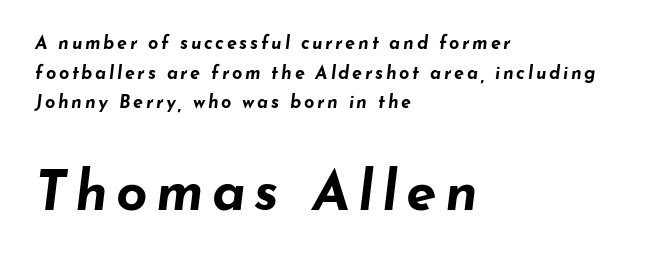
Q: Is the text bold? A: Yes.
Q: Is the text italic (slanted)? A: Yes, it leans right by about 7 degrees.
Q: Is the text underlined? A: No.
Q: How is the paragraph aligned? A: Left-aligned.
Q: Is the spacing between lines tight, normal or loose? A: Normal.
Q: Which block of text is set in a larger size, the first (top) or the second (bottom)? A: The second (bottom) one.
Q: Width (condensed, normal, or wide)? A: Wide.
Q: Stroke contrast? A: Low.
Q: x-height? A: Small.
Q: Monospaced? A: No.
